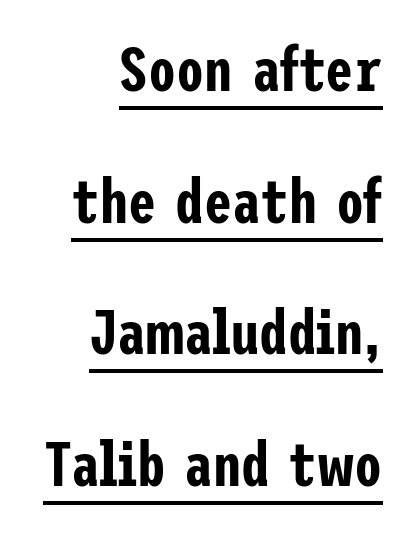
The image shows 63 px condensed sans-serif type, upright; set right-aligned, loose line spacing (2.09x), normal letter spacing, underlined; low stroke contrast and a medium x-height.
